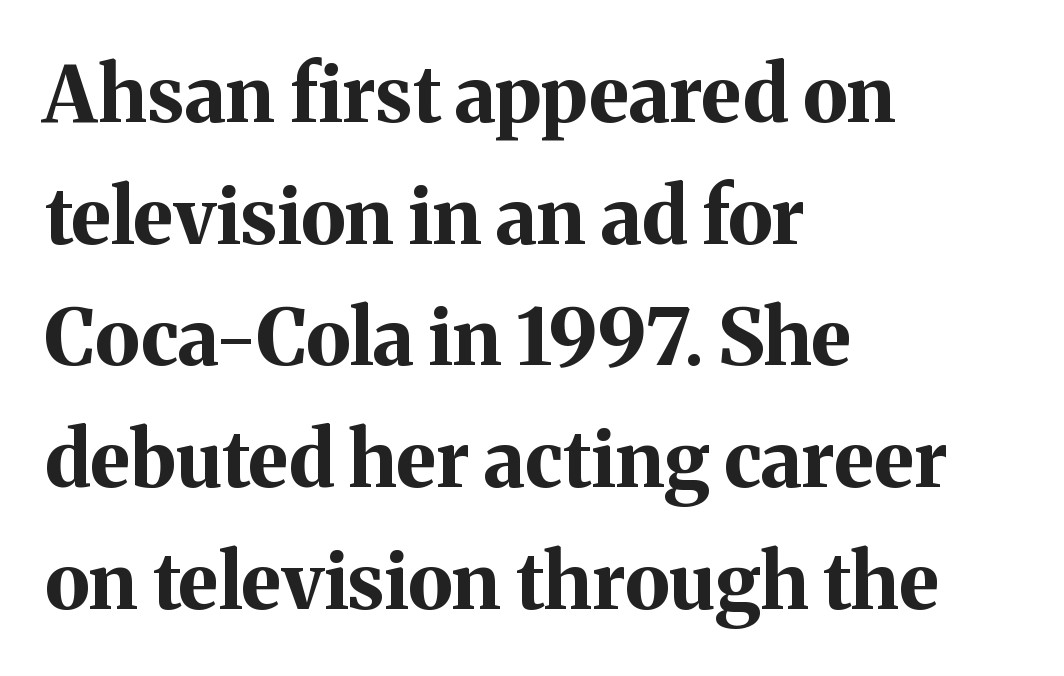
Q: Is the text bold? A: Yes.
Q: Is the text italic (slanted)? A: No, it is upright.
Q: Is the typeface a serif or a sans-serif typeface? A: Serif.
Q: Is the text underlined? A: No.
Q: How is the paragraph aligned? A: Left-aligned.
Q: Is the spacing between letters normal or unusually wide? A: Normal.
Q: Is the spacing between lines tight, normal or loose? A: Normal.
Q: Width (condensed, normal, or wide)? A: Normal.
Q: Stroke contrast? A: Medium.
Q: x-height? A: Medium.
Q: Monospaced? A: No.
